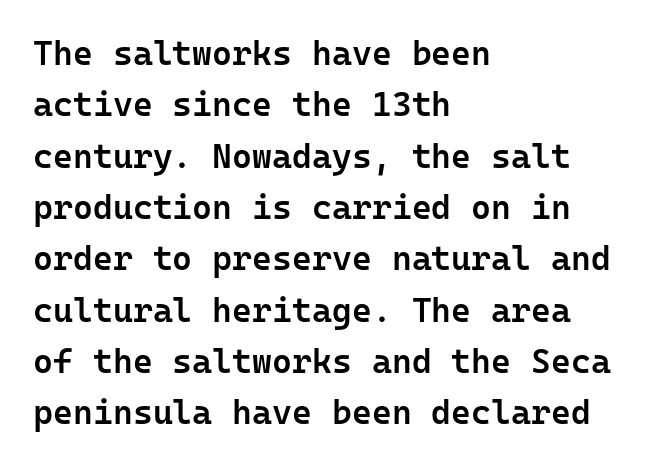
The rendering uses a moderate line-height, typical for paragraphs. Observe the absence of serifs on each vertical stroke in this sample. It's the straight-up-and-down kind of type. Letter spacing: default. Beneath every word, the page is bare. A bit beefed up — I'd call it semibold rather than bold.
